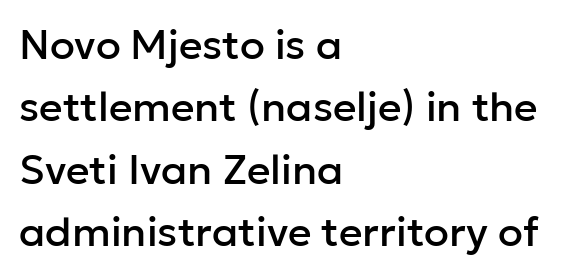
Q: Is the text italic (slanted)? A: No, it is upright.
Q: Is the typeface a serif or a sans-serif typeface? A: Sans-serif.
Q: Is the text underlined? A: No.
Q: How is the paragraph aligned? A: Left-aligned.
Q: Is the spacing between letters normal or unusually wide? A: Normal.
Q: Is the spacing between lines tight, normal or loose? A: Normal.
Q: Width (condensed, normal, or wide)? A: Normal.
Q: Stroke contrast? A: Low.
Q: x-height? A: Medium.
Q: Monospaced? A: No.
